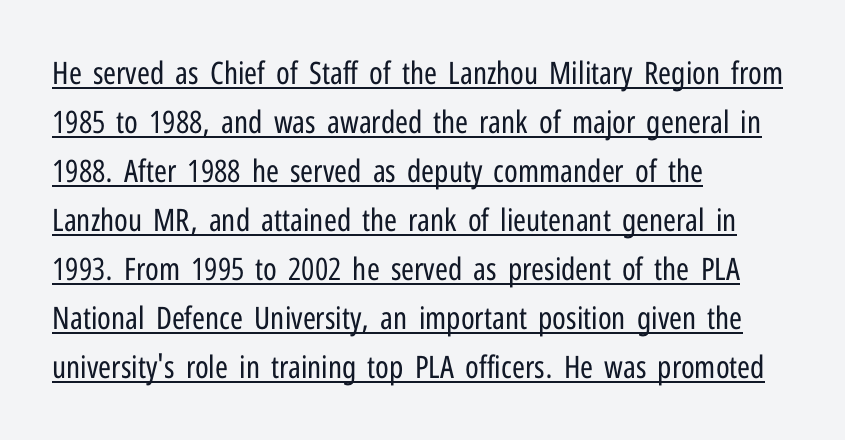
The image shows 31 px regular-weight, condensed sans-serif type, upright; set left-aligned, normal line spacing (1.58x), normal letter spacing, underlined; low stroke contrast and a medium x-height.
